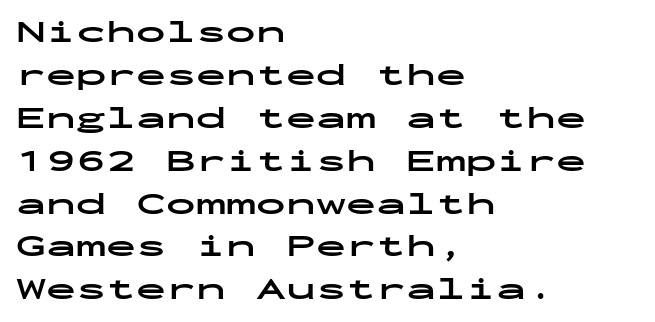
Descenders are the only things crossing below the line. Look at the bottom of the vertical strokes: they stop flat, with no serifs. Every row of glyphs begins at an identical x-position on the left. In terms of posture, this sample is upright. Note the uniform advance width — an 'i' takes as much space as an 'm'. The letters sit at their default tracking, neither squeezed nor spread.
